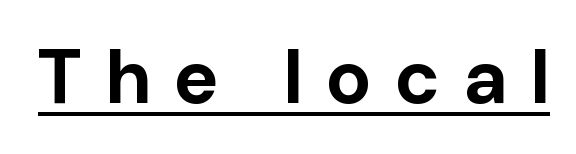
Q: Is the text bold? A: Yes.
Q: Is the text italic (slanted)? A: No, it is upright.
Q: Is the typeface a serif or a sans-serif typeface? A: Sans-serif.
Q: Is the text underlined? A: Yes.
Q: Is the spacing between letters normal or unusually wide? A: Unusually wide.
Q: Width (condensed, normal, or wide)? A: Normal.
Q: Stroke contrast? A: Low.
Q: x-height? A: Medium.
Q: Monospaced? A: No.
